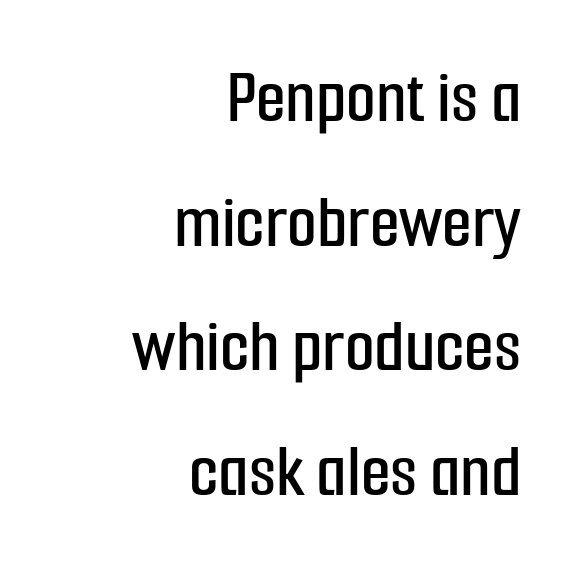
{"serif": "no", "italic": "no", "width": "condensed", "stroke_contrast": "low", "x_height": "medium", "monospaced": "no", "underline": "no", "align": "right", "line_spacing": "normal", "line_spacing_ratio": 1.62, "letter_spacing": "normal", "letter_spacing_em": 0.0, "glyph_px": 77}
